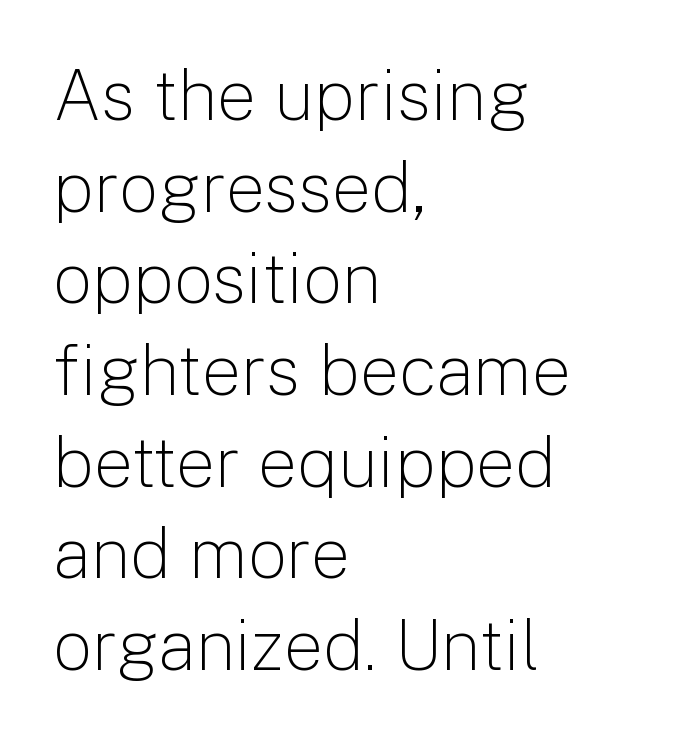
The image shows 70 px light sans-serif type, upright; set left-aligned, normal line spacing (1.31x), normal letter spacing, not underlined; low stroke contrast and a medium x-height.
